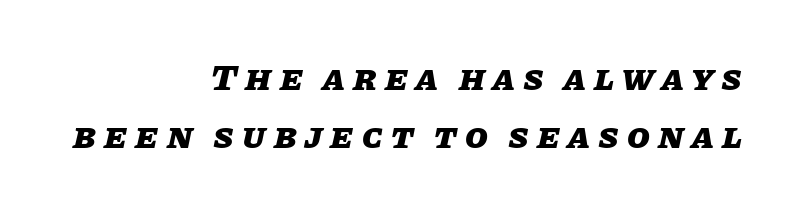
Q: Is the text bold? A: Yes.
Q: Is the text italic (slanted)? A: Yes, it leans right by about 11 degrees.
Q: Is the text underlined? A: No.
Q: How is the paragraph aligned? A: Right-aligned.
Q: Is the spacing between letters normal or unusually wide? A: Unusually wide.
Q: Is the spacing between lines tight, normal or loose? A: Normal.
Q: Width (condensed, normal, or wide)? A: Normal.
Q: Stroke contrast? A: Low.
Q: x-height? A: Large.
Q: Monospaced? A: No.
